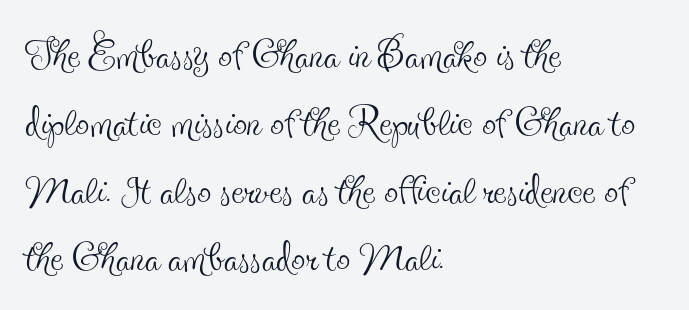
{"serif": "yes", "bold": "no", "weight": "thin", "width": "condensed", "x_height": "small", "monospaced": "no", "underline": "no", "align": "left", "line_spacing_ratio": 1.21, "letter_spacing": "normal", "letter_spacing_em": 0.0, "glyph_px": 56}
